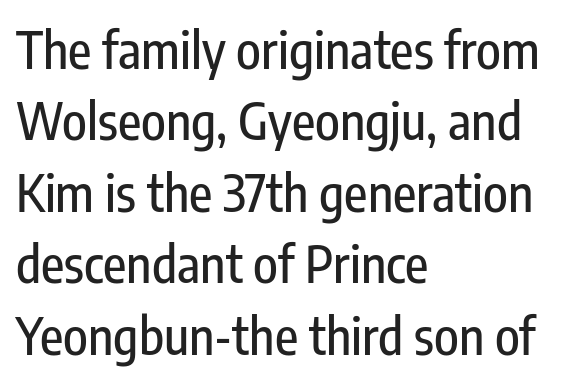
{"serif": "no", "italic": "no", "width": "condensed", "stroke_contrast": "low", "x_height": "medium", "monospaced": "no", "underline": "no", "align": "left", "line_spacing": "normal", "line_spacing_ratio": 1.4, "letter_spacing": "normal", "letter_spacing_em": 0.0, "glyph_px": 51}
